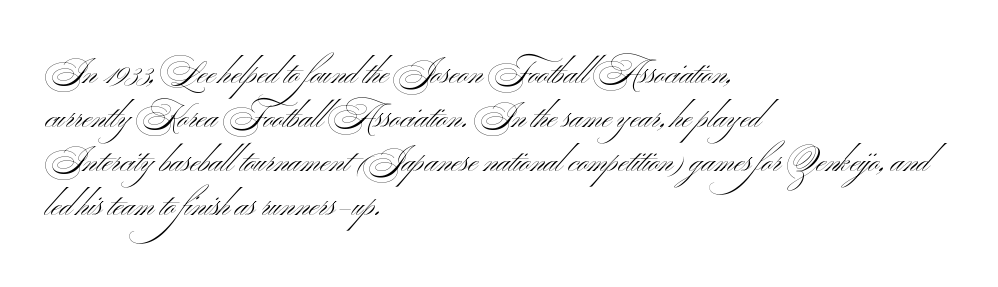
Q: Is the text bold? A: No.
Q: Is the text italic (slanted)? A: Yes.
Q: Is the typeface a serif or a sans-serif typeface? A: Sans-serif.
Q: Is the text underlined? A: No.
Q: How is the paragraph aligned? A: Left-aligned.
Q: Is the spacing between letters normal or unusually wide? A: Normal.
Q: Is the spacing between lines tight, normal or loose? A: Normal.
Q: Width (condensed, normal, or wide)? A: Wide.
Q: Stroke contrast? A: Medium.
Q: x-height? A: Small.
Q: Monospaced? A: No.
